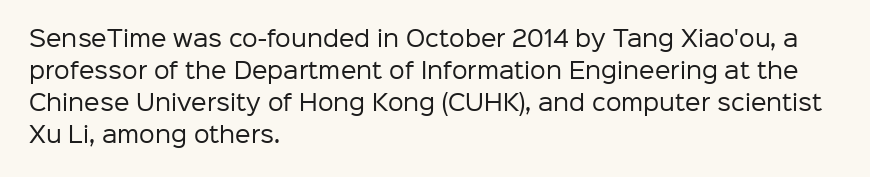
{"italic": "no", "bold": "no", "underline": "no", "align": "left", "line_spacing": "normal", "line_spacing_ratio": 1.45, "letter_spacing": "normal", "letter_spacing_em": 0.0, "glyph_px": 22}
